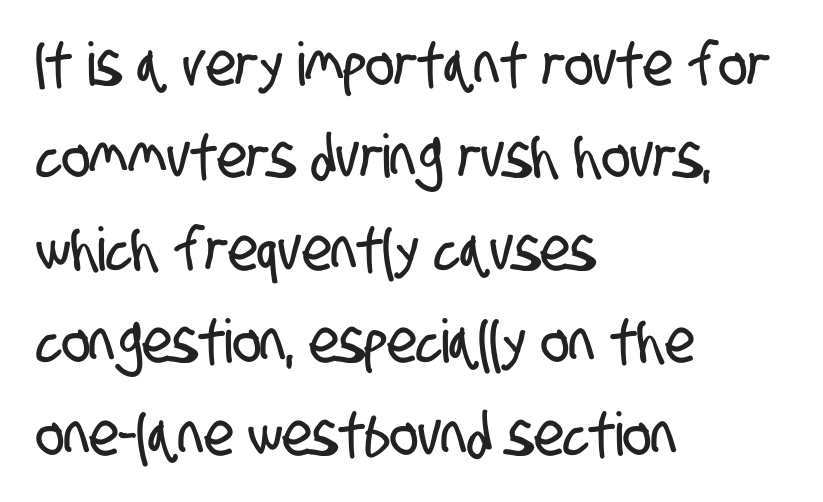
The letters sit at their default tracking, neither squeezed nor spread. The lines are quadded left. The passage shown is not underscored anywhere. The rows are spaced the way most documents space them.
